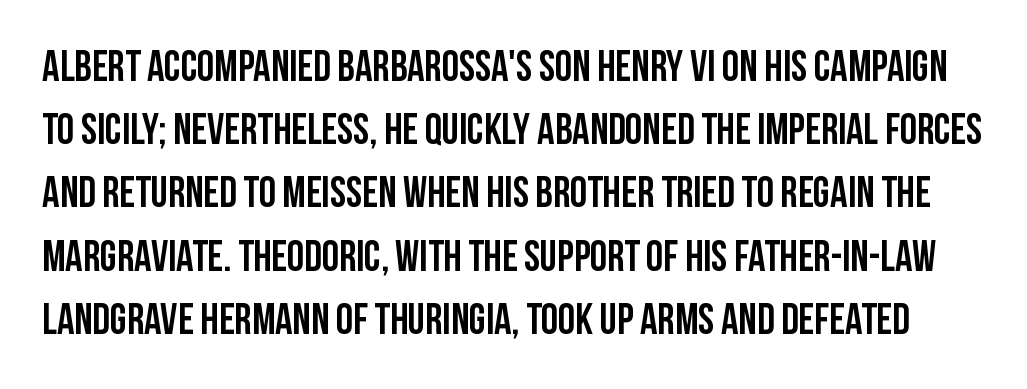
{"serif": "no", "italic": "no", "width": "condensed", "stroke_contrast": "low", "x_height": "large", "monospaced": "no", "underline": "no", "line_spacing": "normal", "line_spacing_ratio": 1.47, "letter_spacing": "normal", "letter_spacing_em": 0.0, "glyph_px": 43}
